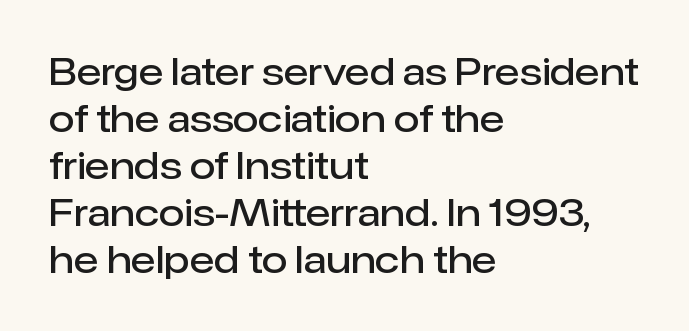
Check where the strokes stop: nothing finishes them off — pure sans. This sample is left-justified, so line endings fall wherever the words run out. Letters rest on an invisible, unmarked baseline. Upright lettering throughout.
